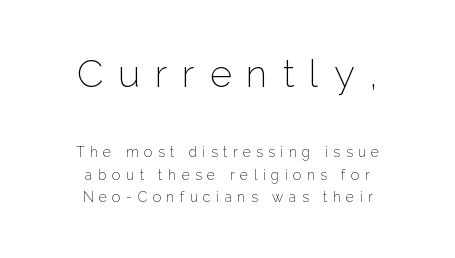
The image shows 38 px light sans-serif type, upright; set centered, normal line spacing (1.62x), unusually wide letter spacing (+0.39 em), not underlined; the first (top) block is 2.71x larger; low stroke contrast and a medium x-height.
